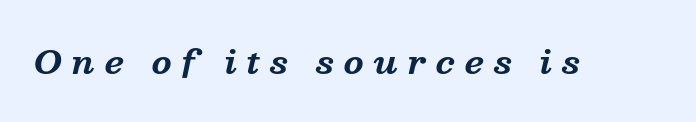
Q: Is the text bold? A: Yes.
Q: Is the text italic (slanted)? A: Yes, it leans right by about 13 degrees.
Q: Is the typeface a serif or a sans-serif typeface? A: Serif.
Q: Is the text underlined? A: No.
Q: Is the spacing between letters normal or unusually wide? A: Unusually wide.
Q: Width (condensed, normal, or wide)? A: Normal.
Q: Stroke contrast? A: Medium.
Q: x-height? A: Medium.
Q: Monospaced? A: No.
